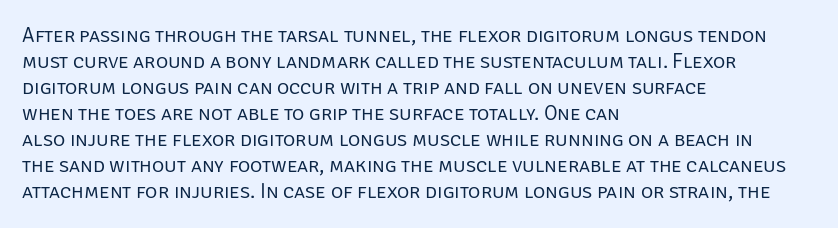
Q: Is the text bold? A: No.
Q: Is the text italic (slanted)? A: No, it is upright.
Q: Is the text underlined? A: No.
Q: How is the paragraph aligned? A: Left-aligned.
Q: Is the spacing between letters normal or unusually wide? A: Normal.
